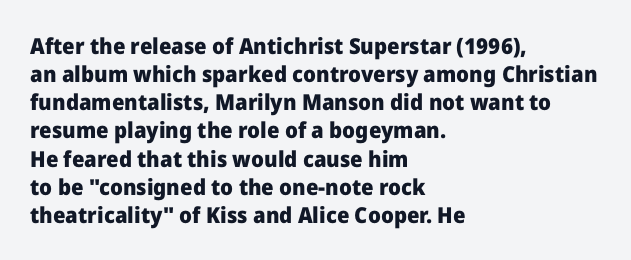
{"italic": "no", "bold": "yes", "underline": "no", "align": "left", "line_spacing": "normal", "line_spacing_ratio": 1.28, "letter_spacing": "normal", "letter_spacing_em": 0.0, "glyph_px": 22}
